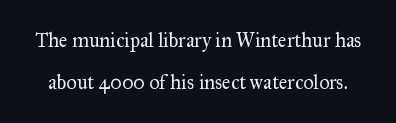
{"italic": "no", "bold": "no", "underline": "no", "line_spacing": "loose", "line_spacing_ratio": 2.09, "letter_spacing": "normal", "letter_spacing_em": 0.0, "glyph_px": 20}
